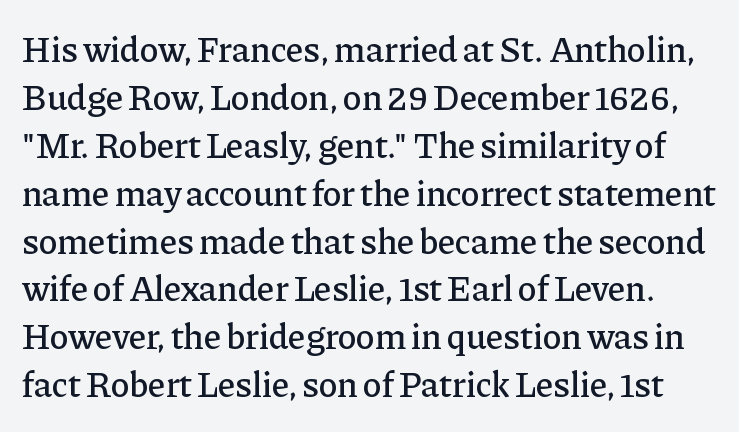
Just letters on the line, the space beneath them empty. Compared with typical paragraphs, the rows here are spaced about the same. Yep, those are serifs on the letters. A typesetter would call this proportional, since set widths differ per character. Letter spacing: default. Every character sits straight up, as roman type does.
